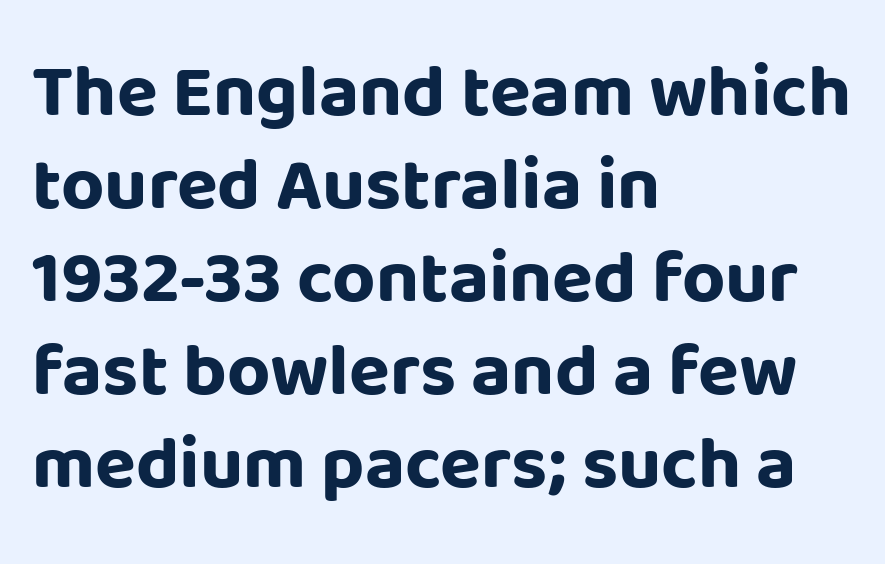
Q: Is the text bold? A: Yes.
Q: Is the text italic (slanted)? A: No, it is upright.
Q: Is the typeface a serif or a sans-serif typeface? A: Sans-serif.
Q: Is the text underlined? A: No.
Q: How is the paragraph aligned? A: Left-aligned.
Q: Is the spacing between letters normal or unusually wide? A: Normal.
Q: Width (condensed, normal, or wide)? A: Normal.
Q: Stroke contrast? A: Low.
Q: x-height? A: Large.
Q: Monospaced? A: No.
